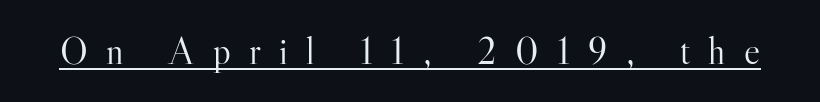
The image shows 38 px light serif type, upright; set unusually wide letter spacing (+0.48 em), underlined; high stroke contrast and a small x-height.
